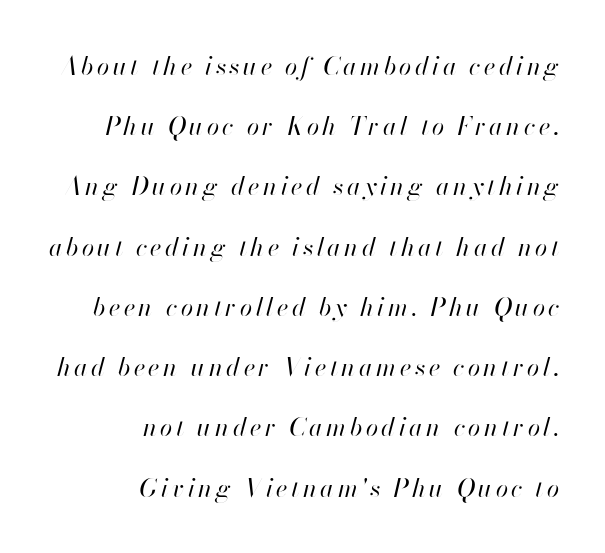
{"italic": "yes", "lean": "right", "slant_degrees": 13, "bold": "no", "underline": "no", "align": "right", "line_spacing": "loose", "line_spacing_ratio": 2.41, "glyph_px": 25}
